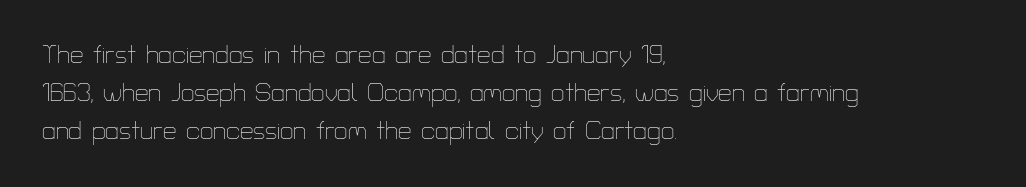
The image shows 24 px text type, upright; set left-aligned, normal line spacing (1.58x), normal letter spacing, not underlined.
